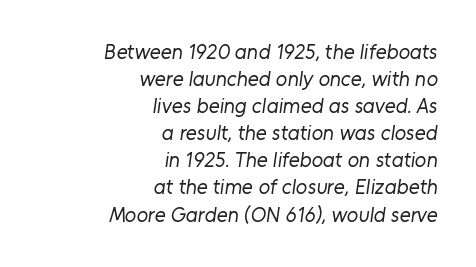
Casual observation: everything's shoved over to the right. Glyph-to-glyph distance matches everyday printed text. Is the stroke heavy? The answer is a plain regular-or-lighter. Type without underlining. Rows of type keep a routine distance in the vertical direction.
